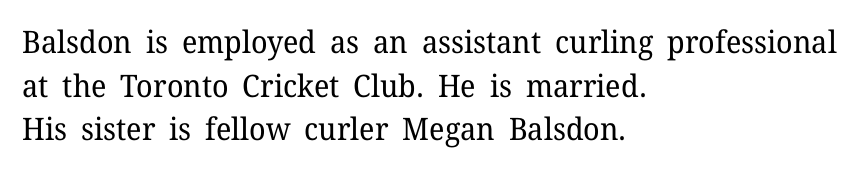
Each stroke keeps to a modest, everyday thickness or less. Is the letter spacing exaggerated? No — it looks like the ordinary default. Rule under the text: the space is simply empty. No italicization has been applied; the sample stays upright. The lines in this sample share a left origin and differ only in where they stop.
